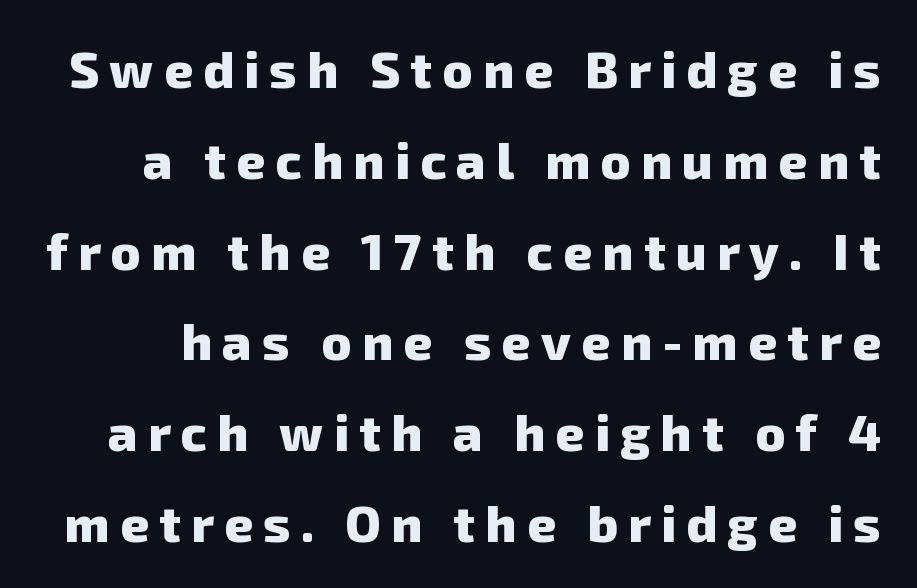
Caption: bold face, heavy strokes. Typographically, this falls in the sans-serif category. The face used here is rendered with a markedly widened letterfit. The foot of each line stays bare and open. These lines are rendered in a variable-pitch font.
